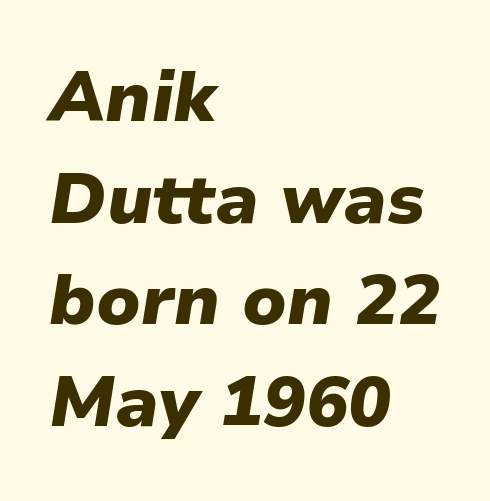
{"italic": "yes", "lean": "right", "slant_degrees": 9, "bold": "yes", "weight": "heavy", "width": "normal", "stroke_contrast": "low", "x_height": "medium", "monospaced": "no", "underline": "no", "align": "left", "line_spacing": "normal", "line_spacing_ratio": 1.43, "letter_spacing": "normal", "letter_spacing_em": 0.0, "glyph_px": 71}
